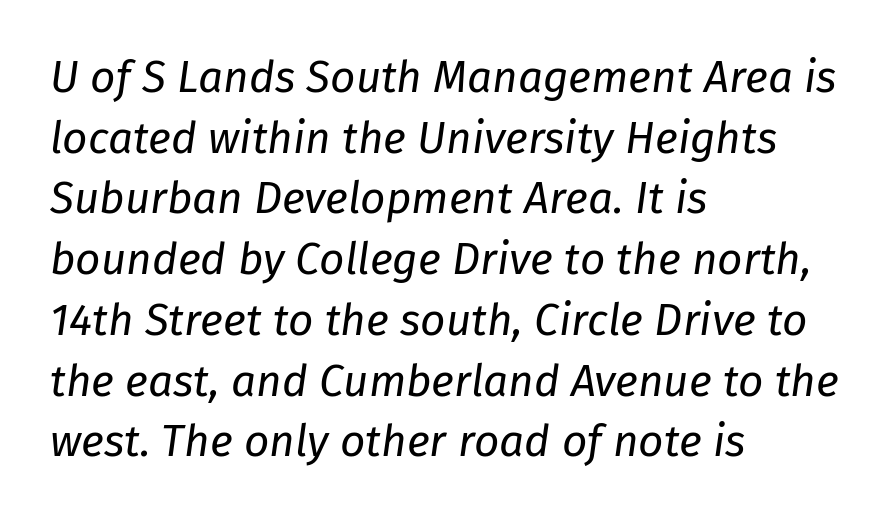
Inter-character spacing is left at the font's built-in metrics. The text carries the slant typical of an italic or oblique font. These lines are rendered in a variable-pitch font. If you drew a ruler down the left edge, every line would touch it. Counters stay open thanks to moderate or lighter strokes. The passage shown is not underscored anywhere.
